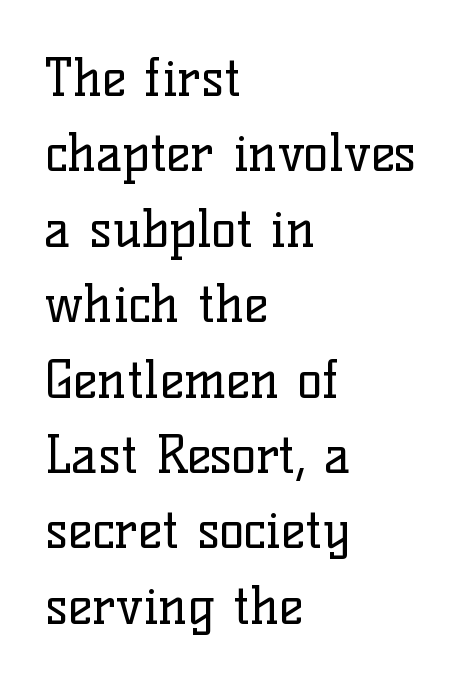
Layout note: lines flush left. Stem width sits at or under what a default text font uses. Do the characters align in a grid? No, the font is proportional. The designer left line spacing at the default. How are the letters spaced? Ordinarily, with no added tracking. A clean baseline with only descenders dipping below it.
